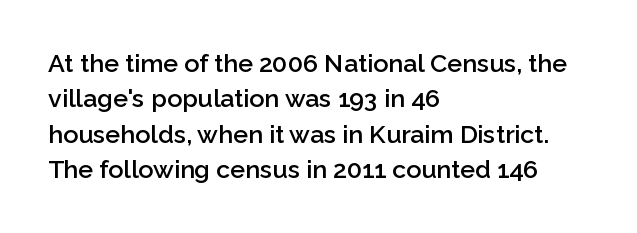
Every letter is mildly thick-stroked: semibold rather than bold. The passage is arranged the way most books set body copy — flush left. The axis of the letterforms is exactly vertical. The rendering uses a moderate line-height, typical for paragraphs.
